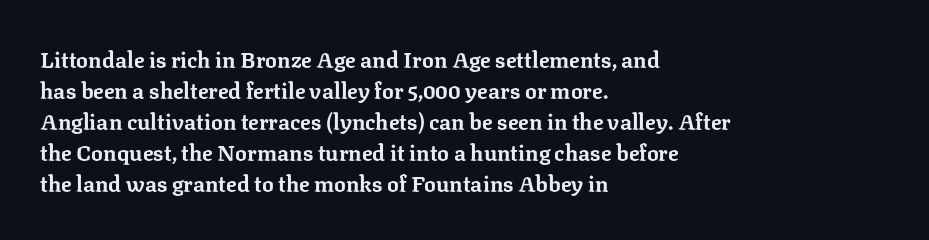
Ordinary non-slanted type is in use. The space between consecutive lines is moderate. The strokes are fattened all the way to bold. No extra tracking has been applied to these lines. Quick note: underline off. The typesetter chose a ragged-right arrangement here.
